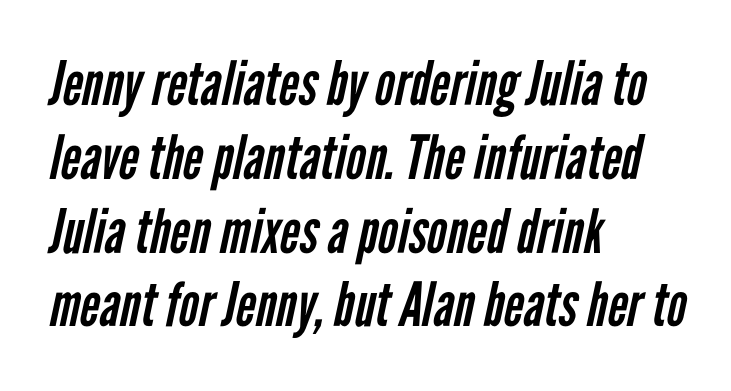
The image shows 61 px regular-weight, condensed sans-serif type; set left-aligned, line spacing 1.21x, normal letter spacing, not underlined; low stroke contrast and a medium x-height.
